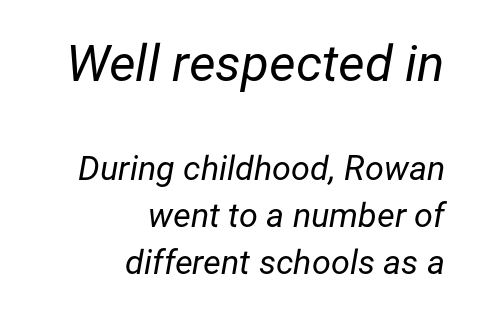
{"italic": "yes", "lean": "right", "slant_degrees": 12, "bold": "no", "weight": "regular", "width": "normal", "stroke_contrast": "low", "x_height": "medium", "monospaced": "no", "underline": "no", "align": "right", "line_spacing": "normal", "line_spacing_ratio": 1.39, "letter_spacing": "normal", "letter_spacing_em": 0.0, "larger_block": "first", "size_ratio": 1.5, "glyph_px": 51}
